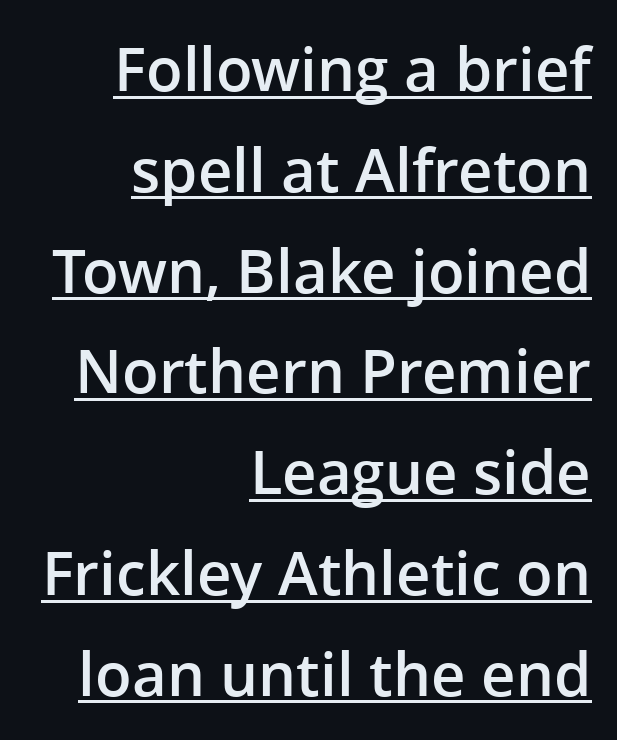
Q: Is the text bold? A: Semi-bold.
Q: Is the text italic (slanted)? A: No, it is upright.
Q: Is the typeface a serif or a sans-serif typeface? A: Sans-serif.
Q: Is the text underlined? A: Yes.
Q: How is the paragraph aligned? A: Right-aligned.
Q: Is the spacing between letters normal or unusually wide? A: Normal.
Q: Is the spacing between lines tight, normal or loose? A: Normal.
Q: Width (condensed, normal, or wide)? A: Normal.
Q: Stroke contrast? A: Low.
Q: x-height? A: Medium.
Q: Monospaced? A: No.
